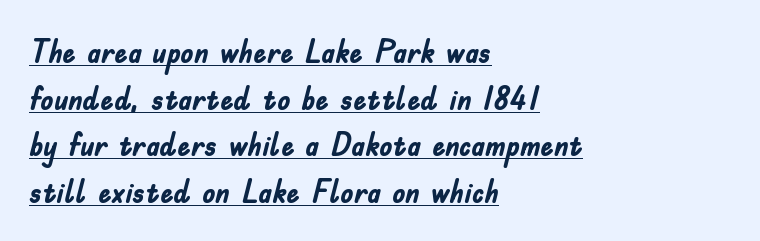
Q: Is the text bold? A: Yes.
Q: Is the text italic (slanted)? A: Yes.
Q: Is the typeface a serif or a sans-serif typeface? A: Sans-serif.
Q: Is the text underlined? A: Yes.
Q: How is the paragraph aligned? A: Left-aligned.
Q: Is the spacing between letters normal or unusually wide? A: Normal.
Q: Is the spacing between lines tight, normal or loose? A: Normal.
Q: Width (condensed, normal, or wide)? A: Condensed.
Q: Stroke contrast? A: Low.
Q: x-height? A: Small.
Q: Monospaced? A: No.
